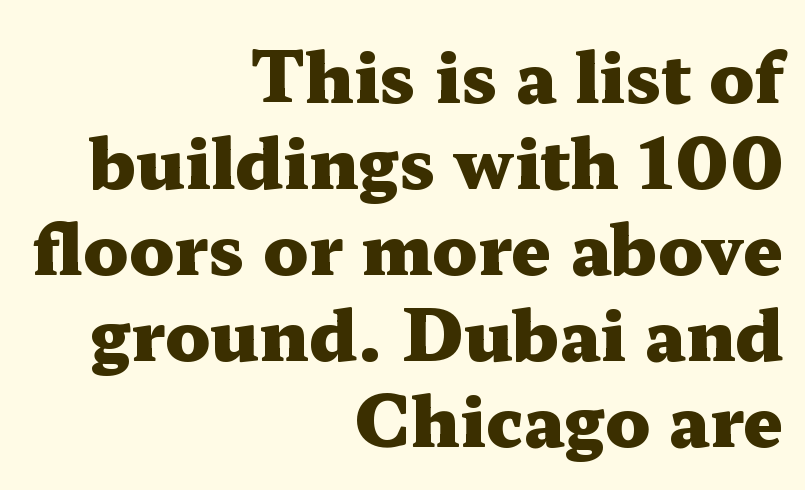
You could call the tracking neutral — neither tight nor loose. The rendering uses natural spacing where letterforms have individual widths. Does the type have serifs? Yes, each stem ends in a small foot. Anything drawn beneath the words? Only blank space. Students, this is bold: see how much ink each stroke carries.
